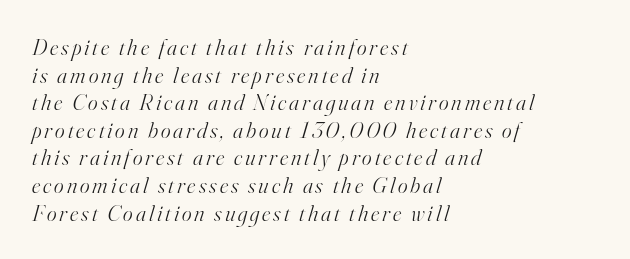
The image shows 23 px text type, italic (leaning right); set left-aligned, line spacing 1.2x, not underlined.
